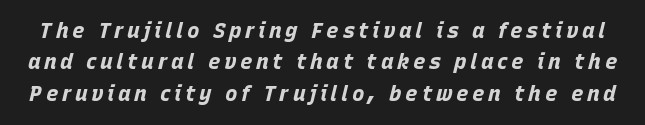
{"italic": "yes", "lean": "right", "slant_degrees": 15, "bold": "yes", "underline": "no", "line_spacing": "normal", "line_spacing_ratio": 1.49, "glyph_px": 21}
